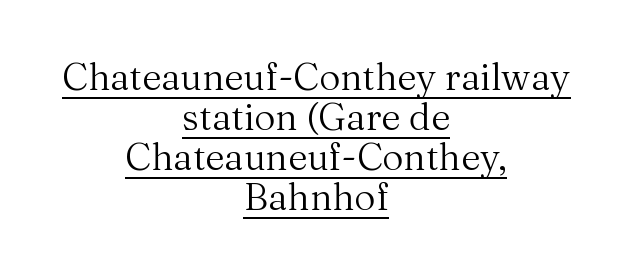
Observe the serifs anchoring each vertical stroke in this sample. Leading: reduced. The type is set solid horizontally, with unmodified tracking. Check the space under the baseline: a stroke is drawn there. The passage is arranged like a title page — every line centered. The passage shown is typed in a proportional face where columns would drift.
